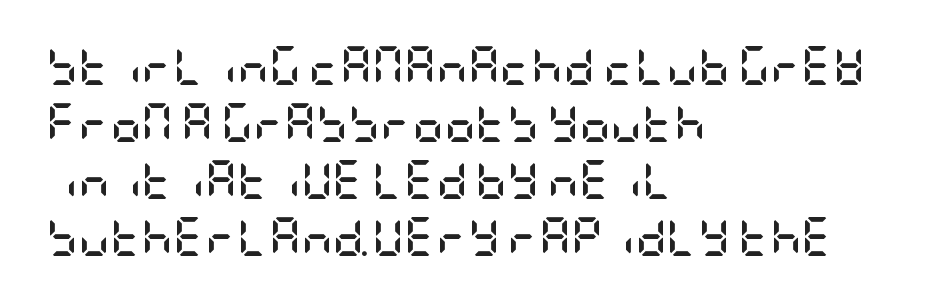
Q: Is the text bold? A: Yes.
Q: Is the text italic (slanted)? A: No, it is upright.
Q: Is the typeface a serif or a sans-serif typeface? A: Sans-serif.
Q: Is the text underlined? A: No.
Q: How is the paragraph aligned? A: Left-aligned.
Q: Is the spacing between letters normal or unusually wide? A: Normal.
Q: Is the spacing between lines tight, normal or loose? A: Normal.
Q: Width (condensed, normal, or wide)? A: Condensed.
Q: Stroke contrast? A: Low.
Q: x-height? A: Large.
